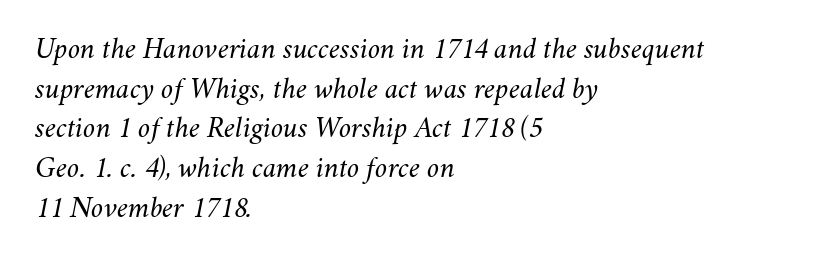
The image shows 31 px light type, italic (leaning right); set left-aligned, normal line spacing (1.28x), normal letter spacing, not underlined; medium stroke contrast and a small x-height.
